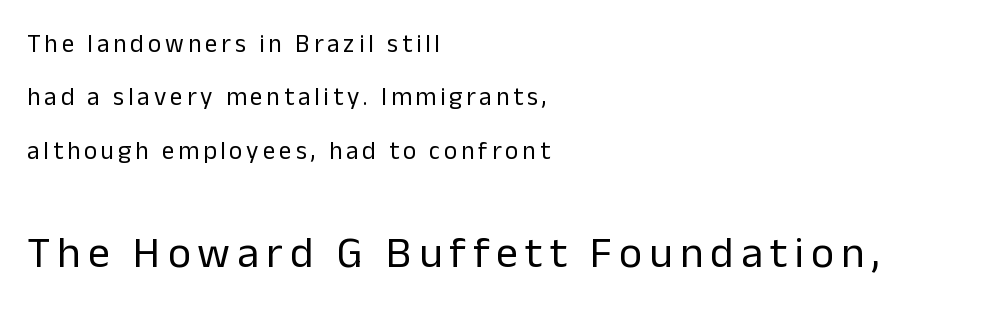
The image shows 44 px regular-weight sans-serif type, upright; set left-aligned, loose line spacing (2.14x), not underlined; the second (bottom) block is 1.76x larger; low stroke contrast and a medium x-height.
